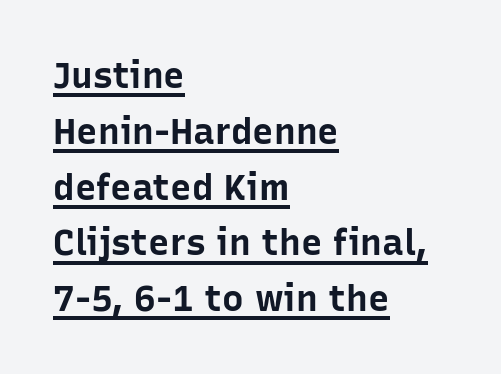
{"serif": "no", "italic": "no", "bold": "yes", "weight": "bold", "width": "normal", "stroke_contrast": "low", "x_height": "medium", "monospaced": "no", "underline": "yes", "align": "left", "line_spacing": "normal", "line_spacing_ratio": 1.55, "letter_spacing": "normal", "letter_spacing_em": 0.0, "glyph_px": 36}
